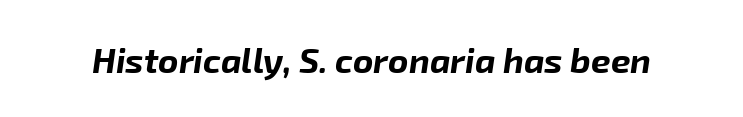
Q: Is the text bold? A: Yes.
Q: Is the text italic (slanted)? A: Yes, it leans right by about 8 degrees.
Q: Is the text underlined? A: No.
Q: Is the spacing between letters normal or unusually wide? A: Normal.
Q: Width (condensed, normal, or wide)? A: Normal.
Q: Stroke contrast? A: Low.
Q: x-height? A: Medium.
Q: Monospaced? A: No.
